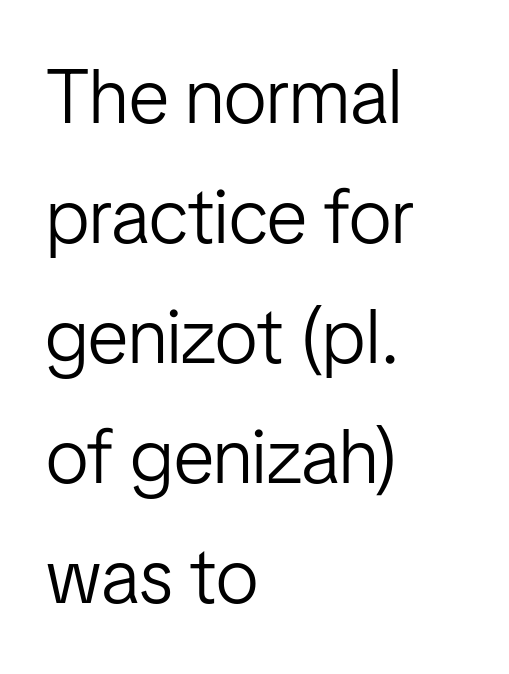
Q: Is the text bold? A: No.
Q: Is the text italic (slanted)? A: No, it is upright.
Q: Is the typeface a serif or a sans-serif typeface? A: Sans-serif.
Q: Is the text underlined? A: No.
Q: How is the paragraph aligned? A: Left-aligned.
Q: Is the spacing between letters normal or unusually wide? A: Normal.
Q: Is the spacing between lines tight, normal or loose? A: Normal.
Q: Width (condensed, normal, or wide)? A: Condensed.
Q: Stroke contrast? A: Low.
Q: x-height? A: Medium.
Q: Monospaced? A: No.
